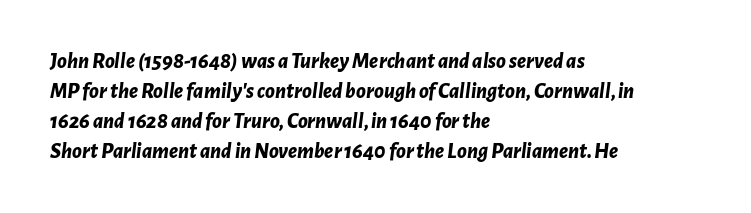
Honestly, the letter spacing is just normal — you wouldn't notice it. Where is the straight margin? On the left. This is heavy type, rendered in bold. The specimen omits any rule beneath the text block's lines. Style check: oblique. Whoever set this chose a conventional vertical rhythm.
